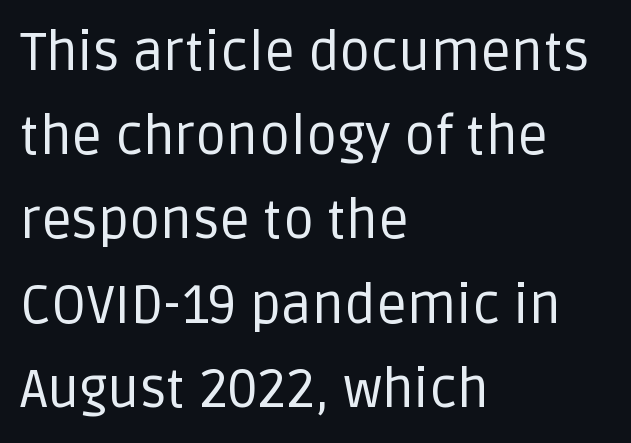
Has an underline been added? It has not. What's the leading like? Ordinary, nothing unusual. Looks like regular typesetting: each glyph gets only the width it needs. The passage shown is not bold in any degree. No extra tracking has been applied to these lines. The glyphs in this specimen are sans serif.
